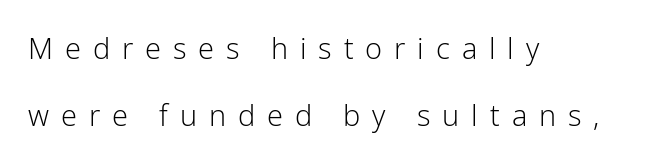
Every row of glyphs begins at an identical x-position on the left. Ordinary non-slanted type is in use. The lines are spread far apart with generous leading. Display-style spreading of the glyphs; the letterfit is very open.
